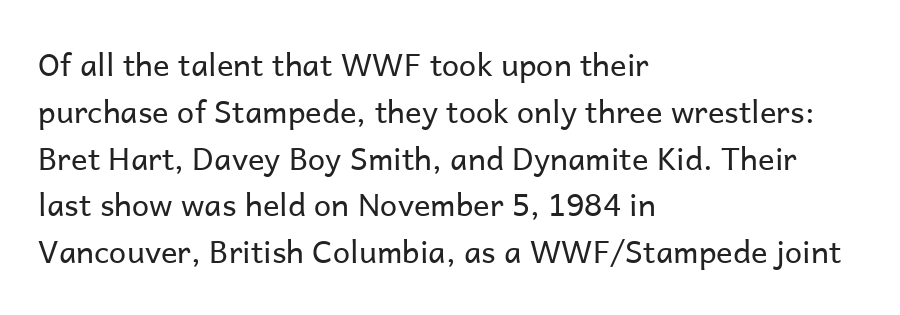
{"serif": "no", "italic": "no", "bold": "no", "weight": "regular", "width": "normal", "stroke_contrast": "low", "x_height": "medium", "monospaced": "no", "underline": "no", "align": "left", "line_spacing": "normal", "line_spacing_ratio": 1.51, "letter_spacing": "normal", "letter_spacing_em": 0.0, "glyph_px": 31}
